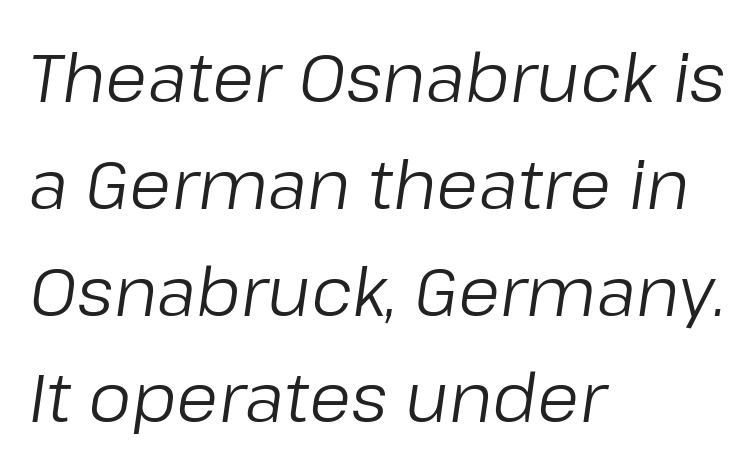
The image shows 68 px regular-weight type, italic (leaning right); set left-aligned, normal line spacing (1.57x), normal letter spacing, not underlined; low stroke contrast and a medium x-height.
